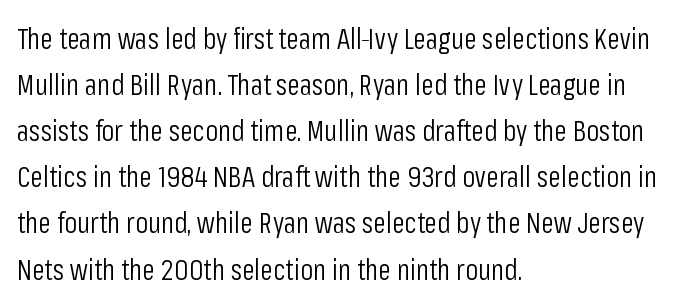
{"serif": "no", "italic": "no", "bold": "no", "weight": "light", "width": "condensed", "stroke_contrast": "low", "x_height": "medium", "monospaced": "no", "underline": "no", "align": "left", "line_spacing": "normal", "line_spacing_ratio": 1.59, "letter_spacing": "normal", "letter_spacing_em": 0.0, "glyph_px": 29}
